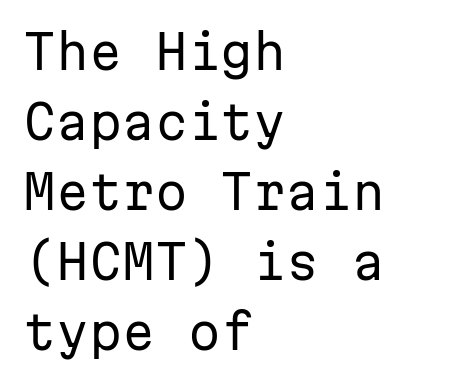
{"serif": "no", "italic": "no", "bold": "no", "weight": "regular", "width": "normal", "stroke_contrast": "low", "x_height": "medium", "monospaced": "yes", "underline": "no", "align": "left", "line_spacing": "normal", "line_spacing_ratio": 1.49, "letter_spacing": "normal", "letter_spacing_em": 0.0, "glyph_px": 47}
